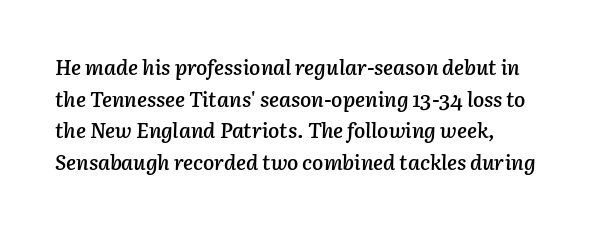
Nothing unusual about the tracking: characters are spaced as the font intends. Each glyph is drawn with semibold strokes, heavier than normal yet not fully bold. Compared with typical paragraphs, the rows here are spaced about the same. You can tell it's italic because the verticals aren't actually vertical.
